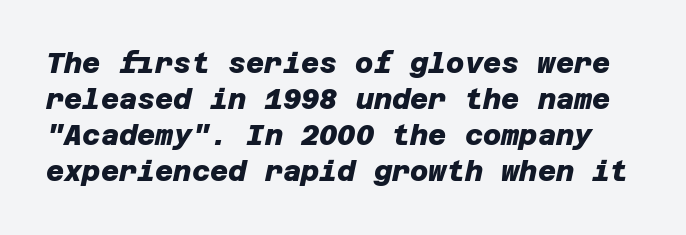
Q: Is the text bold? A: Yes.
Q: Is the typeface a serif or a sans-serif typeface? A: Sans-serif.
Q: Is the text underlined? A: No.
Q: Is the spacing between letters normal or unusually wide? A: Normal.
Q: Is the spacing between lines tight, normal or loose? A: Normal.
Q: Width (condensed, normal, or wide)? A: Normal.
Q: Stroke contrast? A: Low.
Q: x-height? A: Large.
